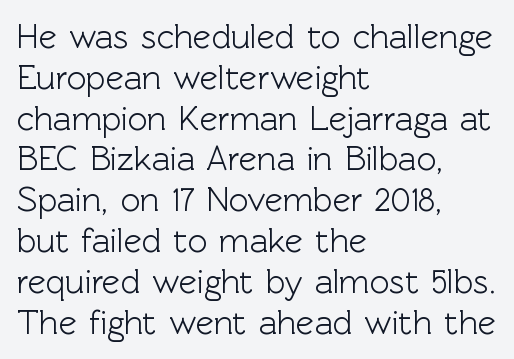
Note the varied advance widths — an 'i' is clearly narrower than an 'm'. The strip under each line holds only bare page. Serif or sans? Sans — the stroke terminals are bare. Glyph-to-glyph distance matches everyday printed text. Reading down the block, your eye returns to a fixed left position each line. Posture: straight, roman, zero tilt.
